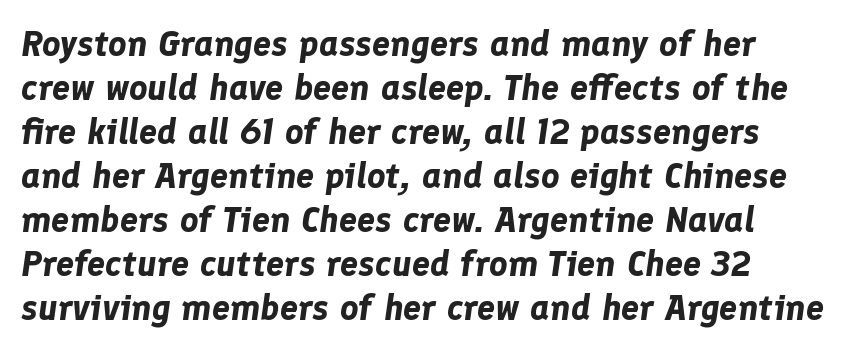
Honestly, there is no underline to notice here at all. Short and long lines alike share a common starting point at left. Characters follow at the spacing the type designer built in. The passage shown leans; its letterforms are oblique. Heavy-handed strokes throughout: this text is bold.
